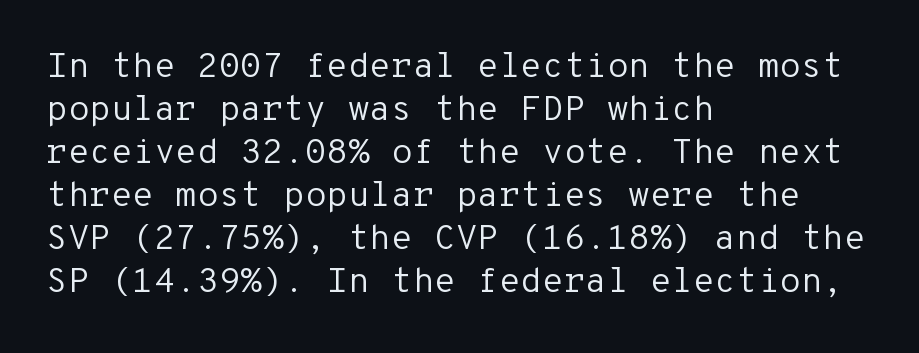
Q: Is the text bold? A: No.
Q: Is the text italic (slanted)? A: No, it is upright.
Q: Is the typeface a serif or a sans-serif typeface? A: Sans-serif.
Q: Is the text underlined? A: No.
Q: How is the paragraph aligned? A: Left-aligned.
Q: Is the spacing between letters normal or unusually wide? A: Normal.
Q: Width (condensed, normal, or wide)? A: Normal.
Q: Stroke contrast? A: Low.
Q: x-height? A: Medium.
Q: Monospaced? A: Yes.
